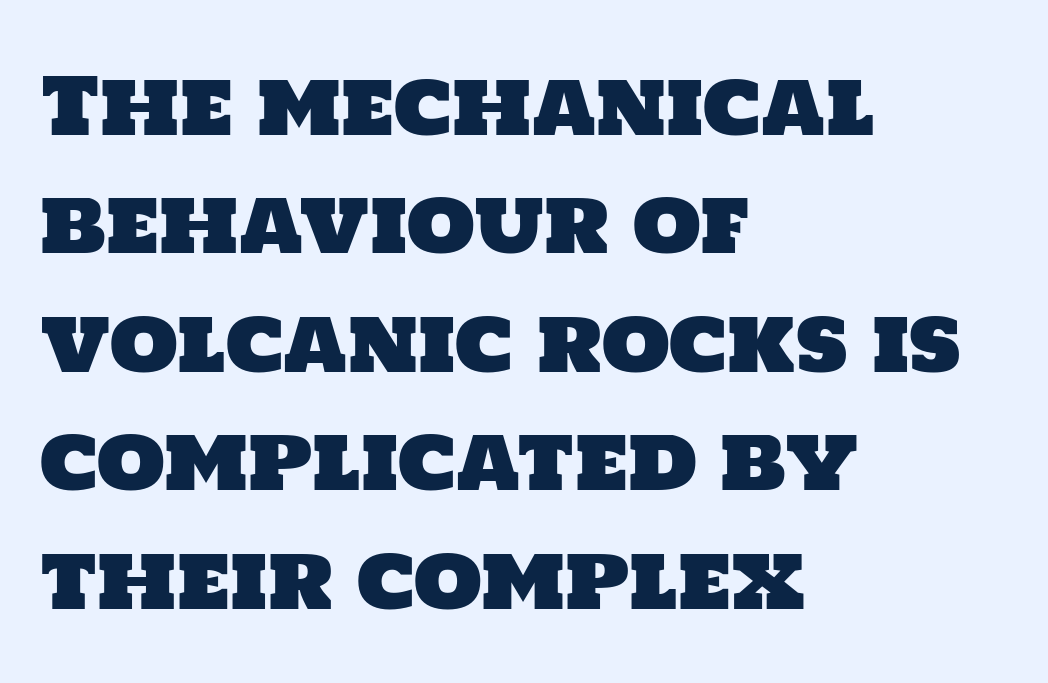
The image shows 79 px sans-serif type; set left-aligned, normal line spacing (1.5x), normal letter spacing, not underlined; low stroke contrast and a large x-height.
